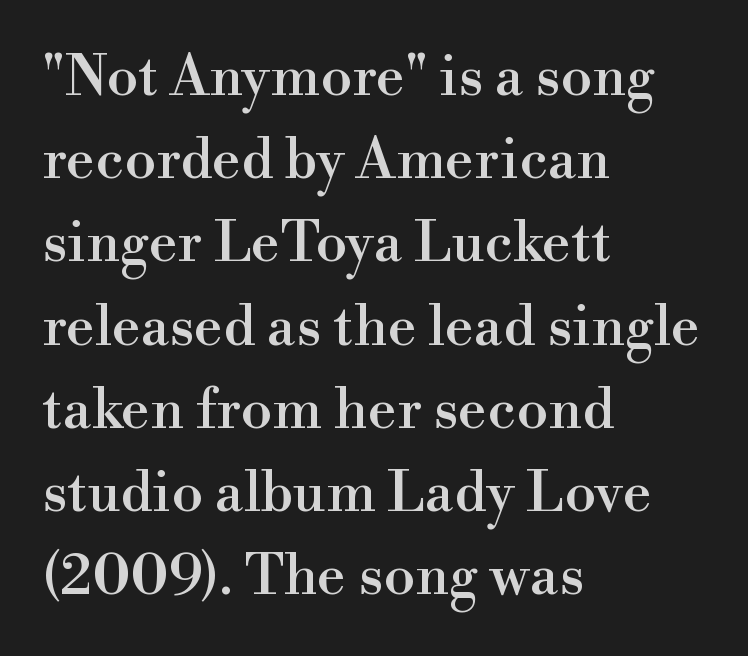
The image shows 57 px serif type, upright; set left-aligned, normal line spacing (1.46x), normal letter spacing, not underlined; a small x-height.
